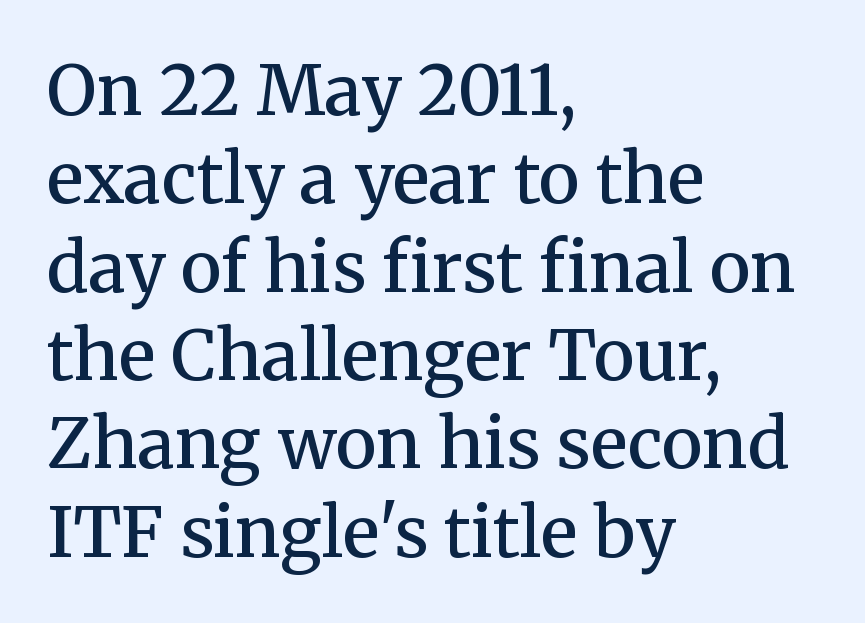
{"serif": "yes", "italic": "no", "bold": "semi", "weight": "semibold", "width": "normal", "stroke_contrast": "medium", "x_height": "medium", "monospaced": "no", "underline": "no", "align": "left", "line_spacing": "normal", "line_spacing_ratio": 1.28, "letter_spacing": "normal", "letter_spacing_em": 0.0, "glyph_px": 69}
